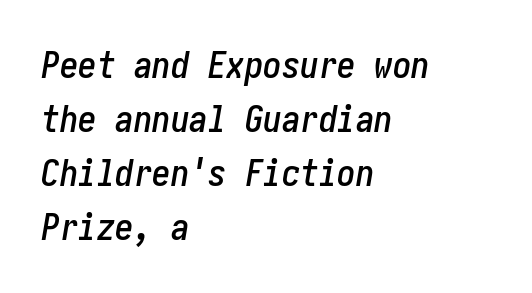
{"italic": "yes", "lean": "right", "slant_degrees": 10, "width": "condensed", "stroke_contrast": "low", "x_height": "medium", "underline": "no", "align": "left", "line_spacing": "normal", "line_spacing_ratio": 1.46, "letter_spacing": "normal", "letter_spacing_em": 0.0, "glyph_px": 37}
